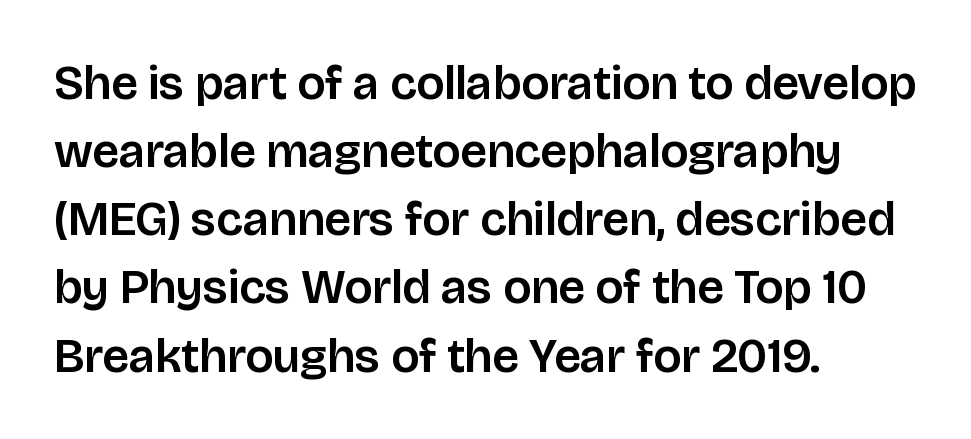
Vertical strokes here are truly vertical. Reading down the block, your eye returns to a fixed left position each line. Successive baselines arrive at the customary interval. Between one letter and the next there's only the usual sliver of space. The designer went with a sans here, leaving each stem footless.
